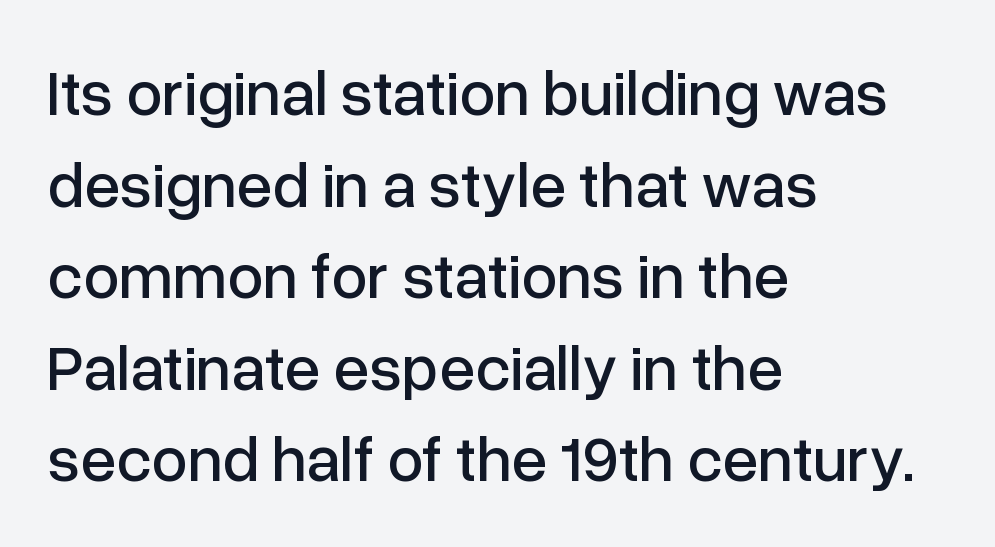
{"serif": "no", "italic": "no", "width": "normal", "stroke_contrast": "low", "x_height": "medium", "monospaced": "no", "underline": "no", "align": "left", "line_spacing": "normal", "line_spacing_ratio": 1.43, "letter_spacing": "normal", "letter_spacing_em": 0.0, "glyph_px": 64}
